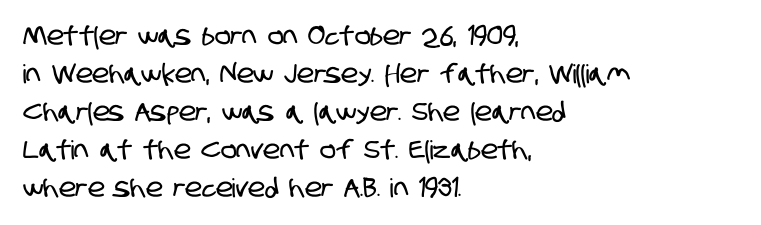
The image shows 26 px text type; set left-aligned, normal line spacing (1.46x), normal letter spacing, not underlined.
